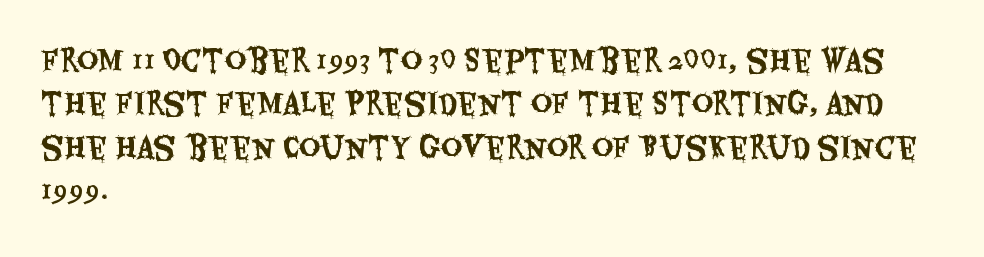
{"serif": "no", "italic": "no", "width": "condensed", "stroke_contrast": "medium", "x_height": "large", "monospaced": "no", "underline": "no", "align": "left", "line_spacing": "normal", "line_spacing_ratio": 1.5, "letter_spacing": "normal", "letter_spacing_em": 0.0, "glyph_px": 29}
